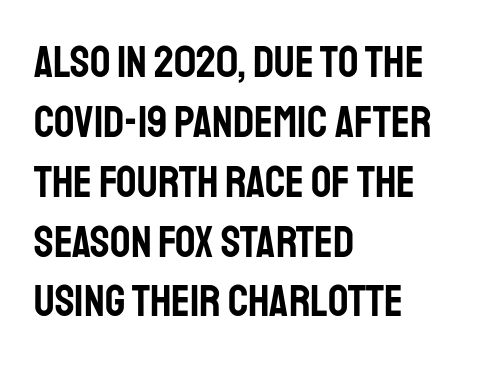
Short and long lines alike share a common starting point at left. The vertical gap from one line to the next is medium. This rendering leaves character spacing at its baseline value. Proportional: the letters do not fall into vertical columns. Plain, unruled lines of type. Does the lettering tilt? It doesn't — this is upright.
